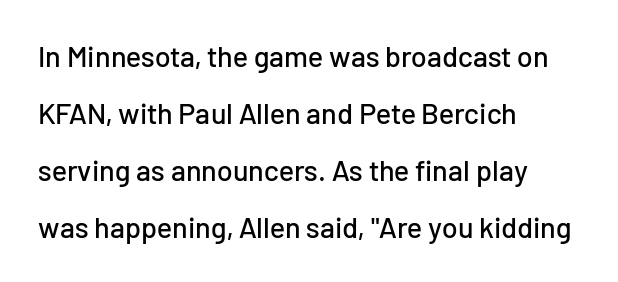
The image shows 29 px sans-serif type, upright; set left-aligned, loose line spacing (1.96x), normal letter spacing, not underlined; low stroke contrast and a medium x-height.
